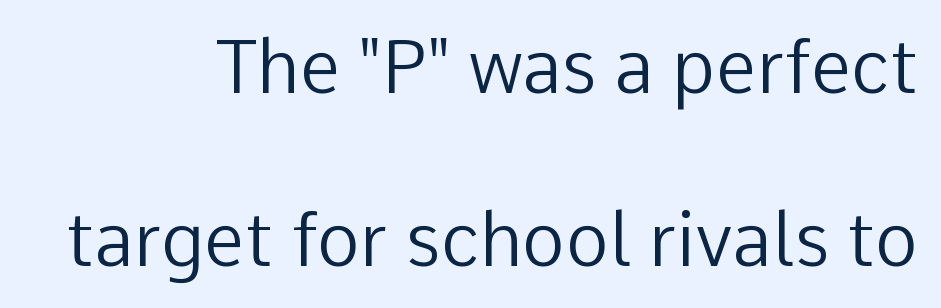
The image shows 73 px regular-weight sans-serif type, upright; set right-aligned, loose line spacing (2.37x), normal letter spacing, not underlined; low stroke contrast and a medium x-height.
